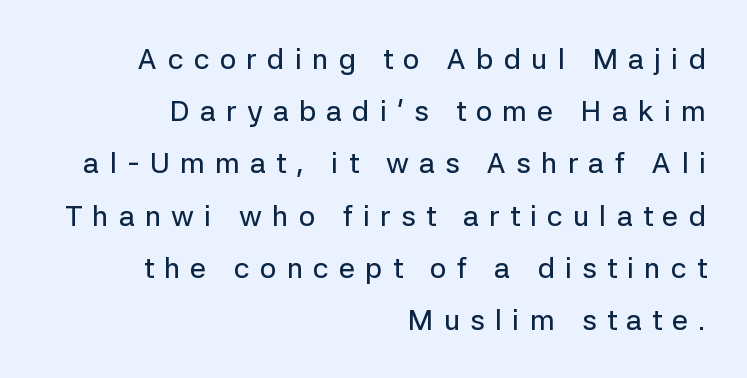
{"serif": "no", "italic": "no", "width": "normal", "stroke_contrast": "low", "x_height": "medium", "monospaced": "no", "underline": "no", "align": "right", "line_spacing_ratio": 1.8, "letter_spacing": "wide", "letter_spacing_em": 0.35, "glyph_px": 29}
